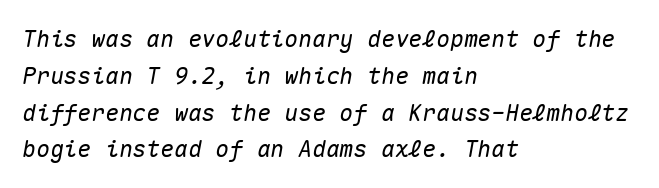
The image shows 23 px text type, italic (leaning right); set left-aligned, normal line spacing (1.6x), normal letter spacing, not underlined.
